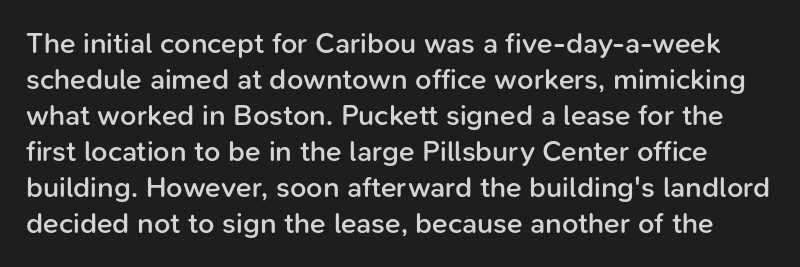
Q: Is the text bold? A: Semi-bold.
Q: Is the text italic (slanted)? A: No, it is upright.
Q: Is the typeface a serif or a sans-serif typeface? A: Sans-serif.
Q: Is the text underlined? A: No.
Q: Is the spacing between letters normal or unusually wide? A: Normal.
Q: Width (condensed, normal, or wide)? A: Normal.
Q: Stroke contrast? A: Low.
Q: x-height? A: Medium.
Q: Monospaced? A: No.
